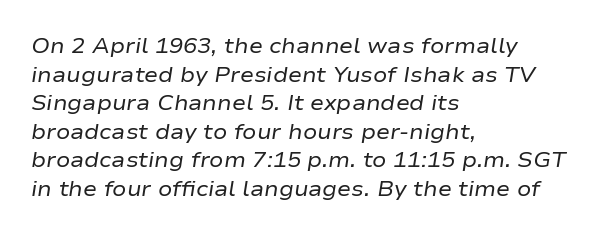
This sample is left-justified, so line endings fall wherever the words run out. The axis of the letterforms is tilted away from vertical. Is the type heavy? It reads as light-to-regular instead. Summary of vertical rhythm: regular, with standard interline spacing. There is no visible air inserted between adjacent glyphs.
